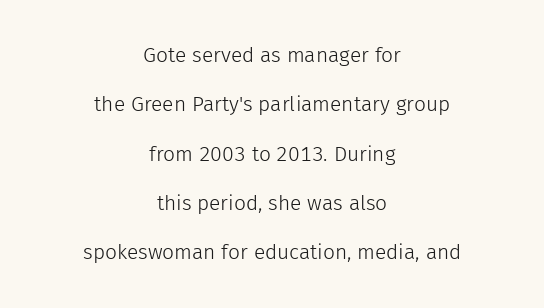
{"italic": "no", "bold": "no", "underline": "no", "align": "center", "line_spacing": "loose", "line_spacing_ratio": 2.35, "letter_spacing": "normal", "letter_spacing_em": 0.0, "glyph_px": 21}
